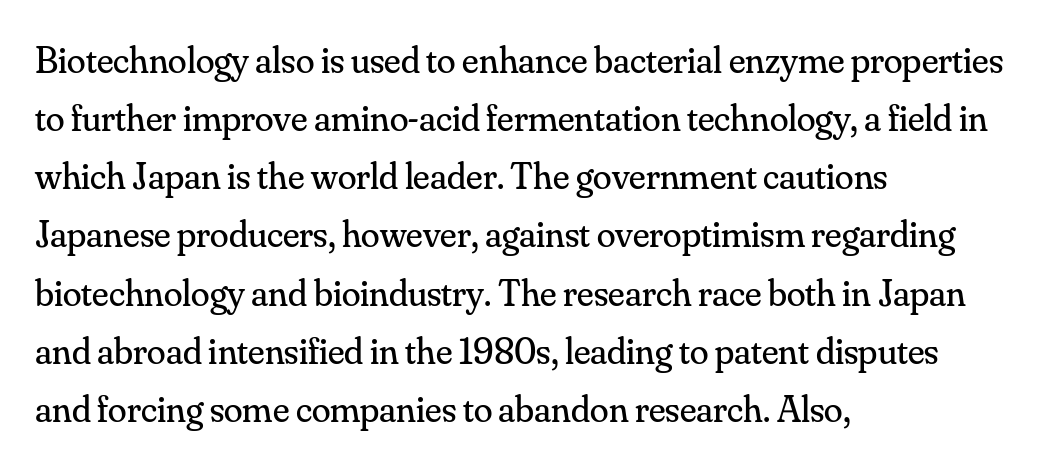
{"serif": "yes", "italic": "no", "bold": "no", "weight": "regular", "width": "normal", "stroke_contrast": "medium", "x_height": "small", "monospaced": "no", "underline": "no", "align": "left", "line_spacing": "normal", "line_spacing_ratio": 1.53, "letter_spacing": "normal", "letter_spacing_em": 0.0, "glyph_px": 38}
